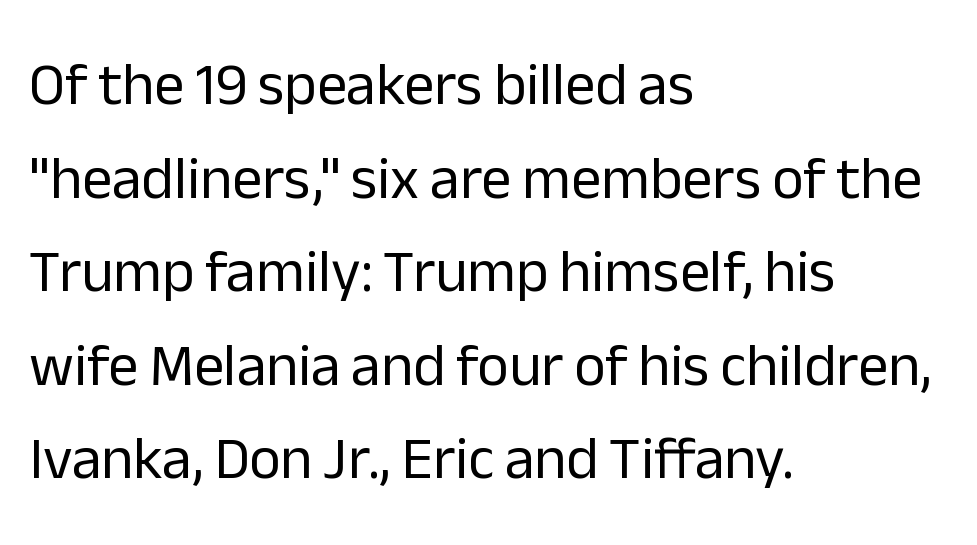
Q: Is the text bold? A: No.
Q: Is the text italic (slanted)? A: No, it is upright.
Q: Is the typeface a serif or a sans-serif typeface? A: Sans-serif.
Q: Is the text underlined? A: No.
Q: How is the paragraph aligned? A: Left-aligned.
Q: Is the spacing between letters normal or unusually wide? A: Normal.
Q: Is the spacing between lines tight, normal or loose? A: Normal.
Q: Width (condensed, normal, or wide)? A: Normal.
Q: Stroke contrast? A: Low.
Q: x-height? A: Medium.
Q: Monospaced? A: No.
